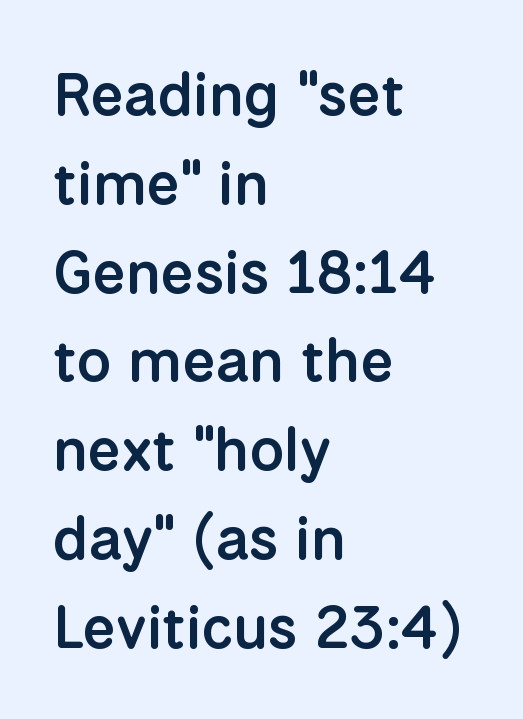
The image shows 60 px semibold sans-serif type, upright; set left-aligned, normal line spacing (1.48x), normal letter spacing, not underlined; low stroke contrast and a medium x-height.
